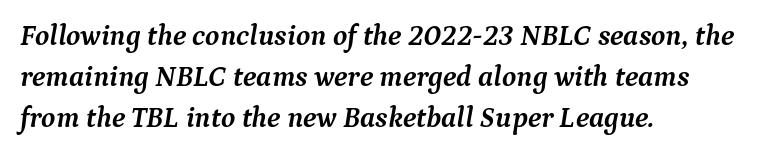
The image shows 29 px semibold serif type, italic (leaning right); set left-aligned, normal line spacing (1.41x), normal letter spacing, not underlined; medium stroke contrast and a medium x-height.
